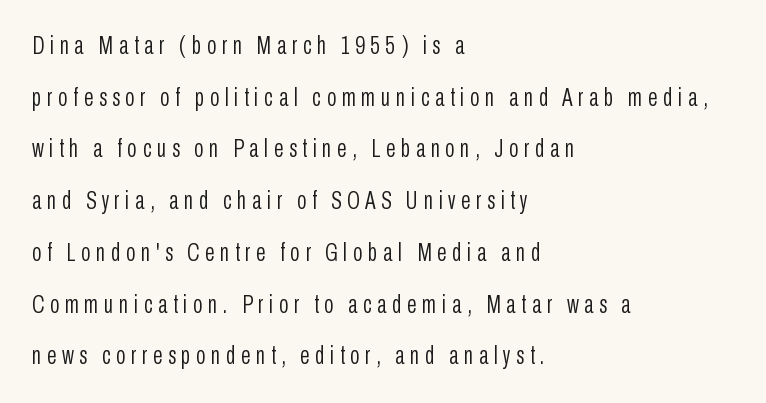
The image shows 25 px text type, upright; set left-aligned, loose line spacing (2.07x), unusually wide letter spacing (+0.22 em), not underlined.
